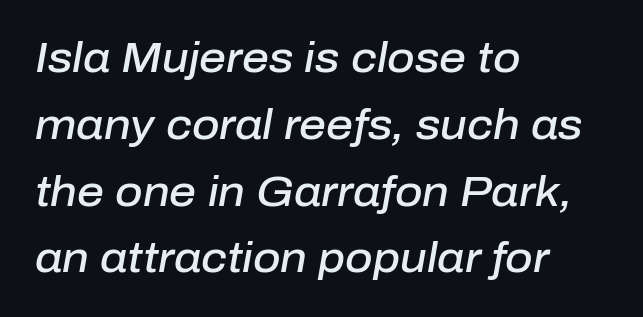
The image shows 42 px semibold type, italic (leaning right); set left-aligned, normal line spacing (1.59x), normal letter spacing, not underlined; low stroke contrast and a medium x-height.
